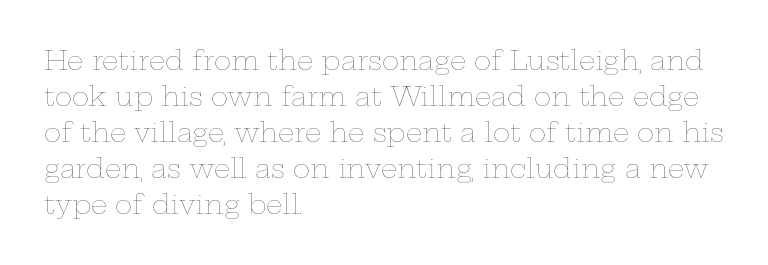
Q: Is the text bold? A: No.
Q: Is the text italic (slanted)? A: No, it is upright.
Q: Is the text underlined? A: No.
Q: How is the paragraph aligned? A: Left-aligned.
Q: Is the spacing between letters normal or unusually wide? A: Normal.
Q: Is the spacing between lines tight, normal or loose? A: Normal.
